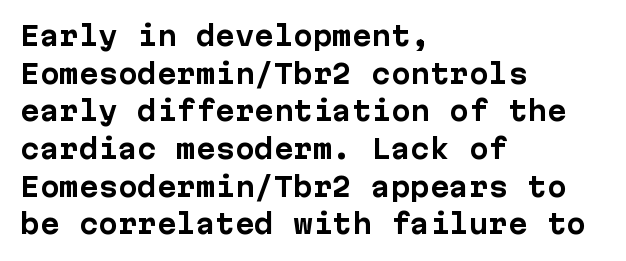
{"italic": "no", "bold": "yes", "underline": "no", "align": "left", "line_spacing": "normal", "line_spacing_ratio": 1.45, "letter_spacing": "normal", "letter_spacing_em": 0.0, "glyph_px": 26}
